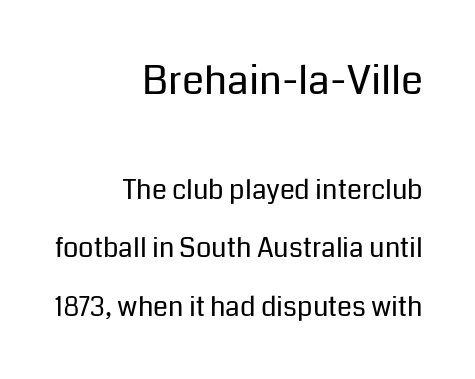
{"serif": "no", "italic": "no", "bold": "no", "weight": "regular", "width": "normal", "stroke_contrast": "low", "x_height": "medium", "monospaced": "no", "underline": "no", "align": "right", "line_spacing": "loose", "line_spacing_ratio": 2.17, "letter_spacing": "normal", "letter_spacing_em": 0.0, "larger_block": "first", "size_ratio": 1.48, "glyph_px": 40}
